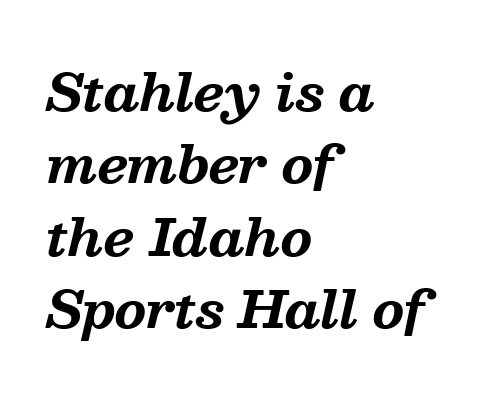
Q: Is the text bold? A: Yes.
Q: Is the text italic (slanted)? A: Yes, it leans right by about 13 degrees.
Q: Is the typeface a serif or a sans-serif typeface? A: Serif.
Q: Is the text underlined? A: No.
Q: How is the paragraph aligned? A: Left-aligned.
Q: Is the spacing between letters normal or unusually wide? A: Normal.
Q: Is the spacing between lines tight, normal or loose? A: Normal.
Q: Width (condensed, normal, or wide)? A: Normal.
Q: Stroke contrast? A: Medium.
Q: x-height? A: Medium.
Q: Monospaced? A: No.
